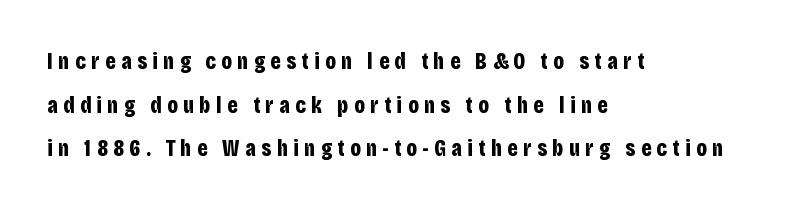
The tracking reads as deliberately expanded to a designer's eye. Chunky letters — that's bold for sure. Regarding leading, the lines here are spaced well apart. This sample uses an upright cut, with every glyph sitting square on the baseline.
